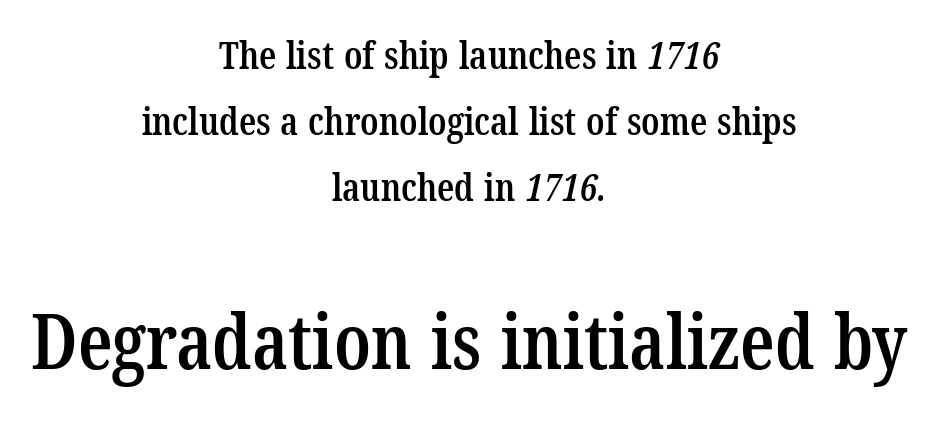
Q: Is the text bold? A: Semi-bold.
Q: Is the typeface a serif or a sans-serif typeface? A: Serif.
Q: Is the text underlined? A: No.
Q: How is the paragraph aligned? A: Centered.
Q: Is the spacing between letters normal or unusually wide? A: Normal.
Q: Which block of text is set in a larger size, the first (top) or the second (bottom)? A: The second (bottom) one.
Q: Width (condensed, normal, or wide)? A: Condensed.
Q: Stroke contrast? A: Low.
Q: x-height? A: Medium.
Q: Monospaced? A: No.
